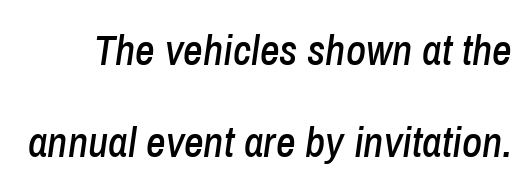
{"italic": "yes", "lean": "right", "slant_degrees": 8, "width": "condensed", "stroke_contrast": "low", "x_height": "medium", "monospaced": "no", "underline": "no", "line_spacing": "loose", "line_spacing_ratio": 2.14, "letter_spacing": "normal", "letter_spacing_em": 0.0, "glyph_px": 43}
